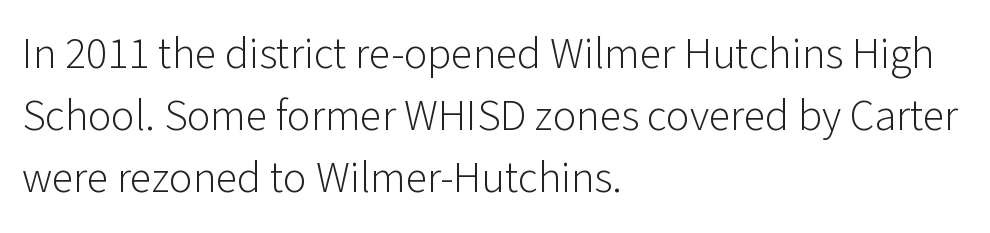
{"serif": "no", "italic": "no", "bold": "no", "weight": "light", "width": "normal", "stroke_contrast": "low", "x_height": "medium", "monospaced": "no", "underline": "no", "align": "left", "line_spacing": "normal", "line_spacing_ratio": 1.41, "letter_spacing": "normal", "letter_spacing_em": 0.0, "glyph_px": 44}
